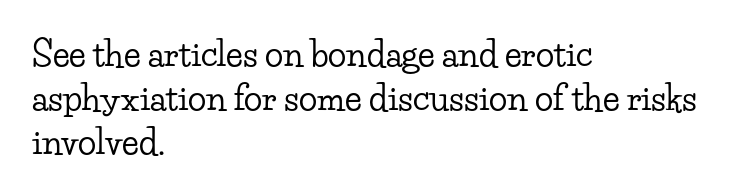
Here the glyphs are tracked normally, forming tight word shapes. These lines were composed using upright roman letters. This sample has the flowing, uneven cadence of proportional lettering. A typesetter would label this face a serif. Each row of text sits above clean, open space.
